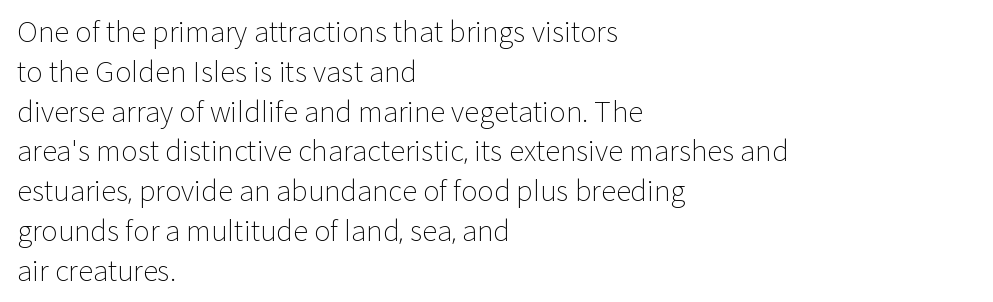
The image shows 28 px light sans-serif type, upright; set left-aligned, normal line spacing (1.42x), normal letter spacing, not underlined; low stroke contrast and a medium x-height.
